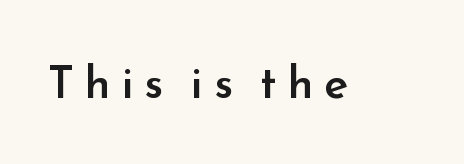
The image shows 45 px semibold sans-serif type, upright; set unusually wide letter spacing (+0.24 em), not underlined; low stroke contrast and a small x-height.
